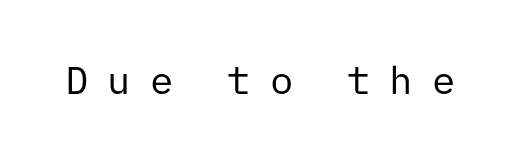
The image shows 39 px regular-weight sans-serif type, upright, monospaced; set unusually wide letter spacing (+0.49 em), not underlined; low stroke contrast and a medium x-height.
